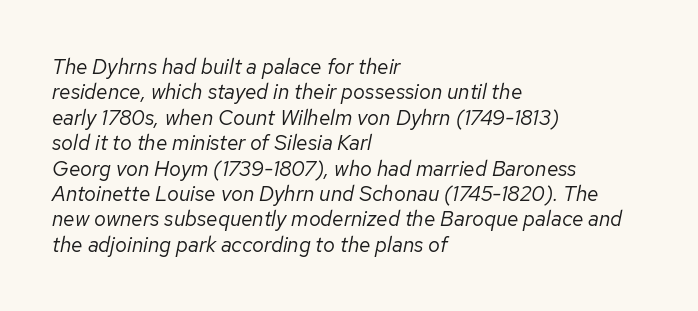
{"italic": "yes", "lean": "right", "slant_degrees": 12, "bold": "no", "underline": "no", "align": "left", "line_spacing_ratio": 1.21, "letter_spacing": "normal", "letter_spacing_em": 0.0, "glyph_px": 21}
